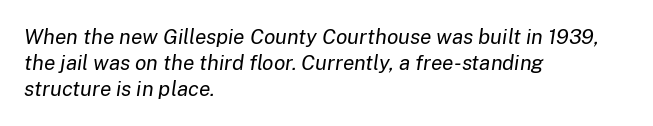
{"italic": "yes", "lean": "right", "slant_degrees": 8, "bold": "no", "underline": "no", "align": "left", "line_spacing": "normal", "line_spacing_ratio": 1.25, "letter_spacing": "normal", "letter_spacing_em": 0.0, "glyph_px": 21}
